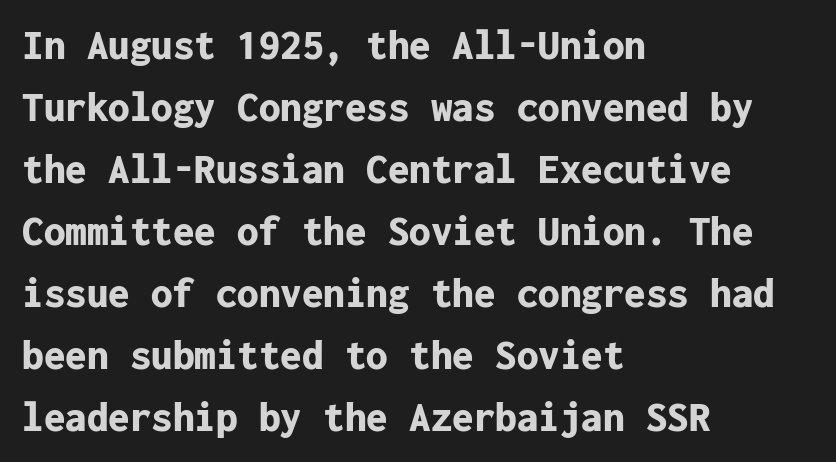
{"serif": "no", "italic": "no", "bold": "yes", "weight": "bold", "width": "normal", "stroke_contrast": "low", "x_height": "medium", "monospaced": "yes", "underline": "no", "align": "left", "line_spacing": "normal", "line_spacing_ratio": 1.44, "letter_spacing": "normal", "letter_spacing_em": 0.0, "glyph_px": 43}
